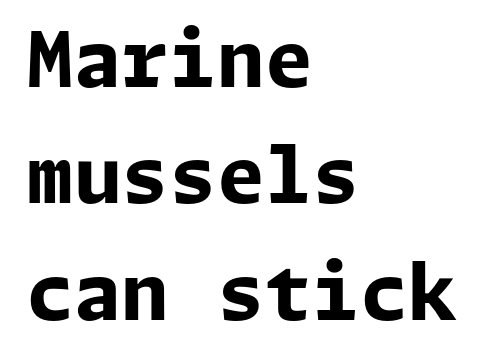
{"serif": "no", "italic": "no", "bold": "yes", "weight": "bold", "width": "normal", "stroke_contrast": "low", "x_height": "medium", "underline": "no", "align": "left", "line_spacing": "normal", "line_spacing_ratio": 1.51, "letter_spacing": "normal", "letter_spacing_em": 0.0, "glyph_px": 77}
